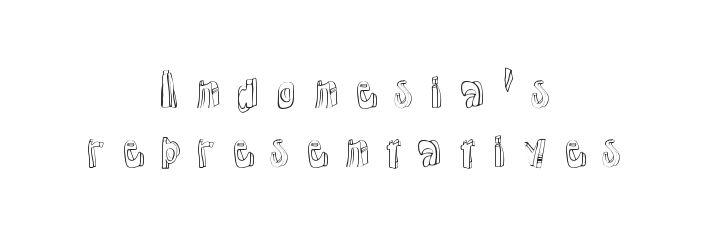
{"italic": "no", "width": "normal", "x_height": "medium", "monospaced": "no", "underline": "no", "align": "center", "line_spacing": "normal", "line_spacing_ratio": 1.35, "letter_spacing": "wide", "letter_spacing_em": 0.22, "glyph_px": 44}
